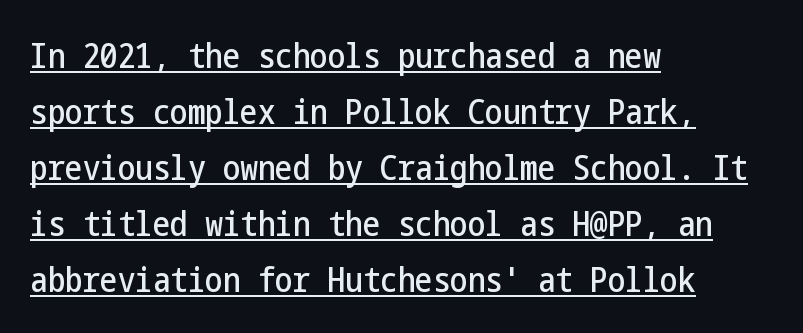
Note: no serifs on the glyphs. Does a line run under the words? Yes, clearly. Reading down the block, your eye returns to a fixed left position each line. The letterforms sit shoulder to shoulder at normal distance. Posture: upright roman. The designer left line spacing at the default.
